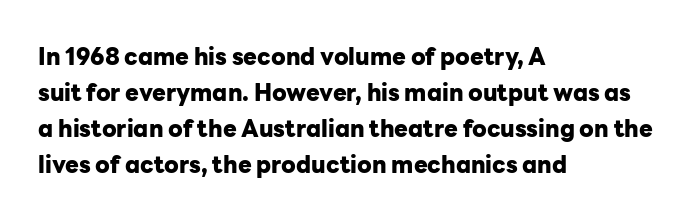
{"italic": "no", "bold": "yes", "underline": "no", "align": "left", "line_spacing": "normal", "line_spacing_ratio": 1.56, "letter_spacing": "normal", "letter_spacing_em": 0.0, "glyph_px": 23}
